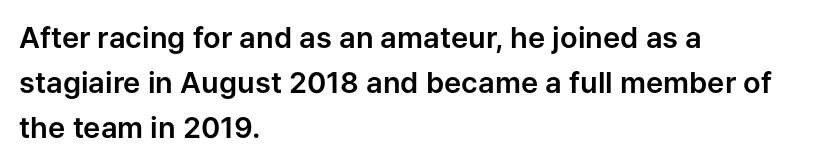
The image shows 29 px sans-serif type, upright; set left-aligned, normal line spacing (1.56x), normal letter spacing, not underlined; low stroke contrast and a medium x-height.
